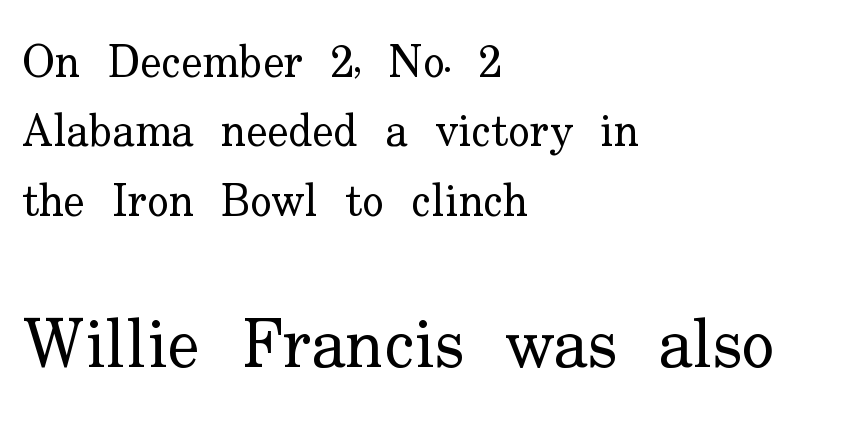
{"serif": "yes", "italic": "no", "bold": "no", "weight": "regular", "width": "normal", "stroke_contrast": "low", "x_height": "small", "monospaced": "no", "underline": "no", "align": "left", "line_spacing": "normal", "line_spacing_ratio": 1.54, "letter_spacing": "normal", "letter_spacing_em": 0.0, "larger_block": "second", "size_ratio": 1.51, "glyph_px": 68}
